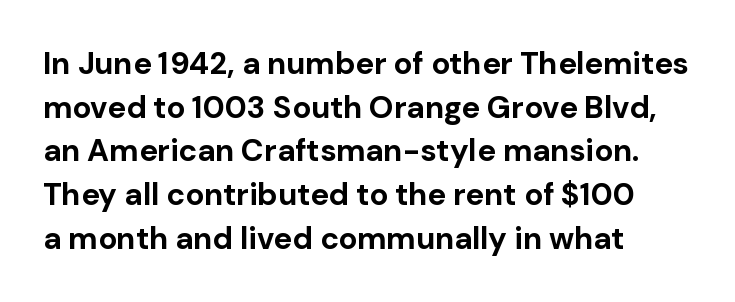
One-word summary of the alignment: left. Bare-footed words on every line. Here the glyphs are tracked normally, forming tight word shapes. A typesetter would call this proportional, since set widths differ per character.
